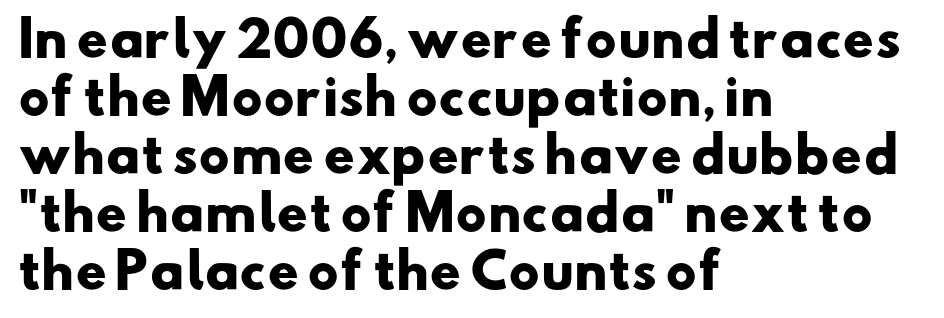
The rendering uses a bold face; every stroke is thick and dark. Look at the bottom of the vertical strokes: they stop flat, with no serifs. Does extra space separate the letters? No, they use regular spacing. Proportional: the letters do not fall into vertical columns.
